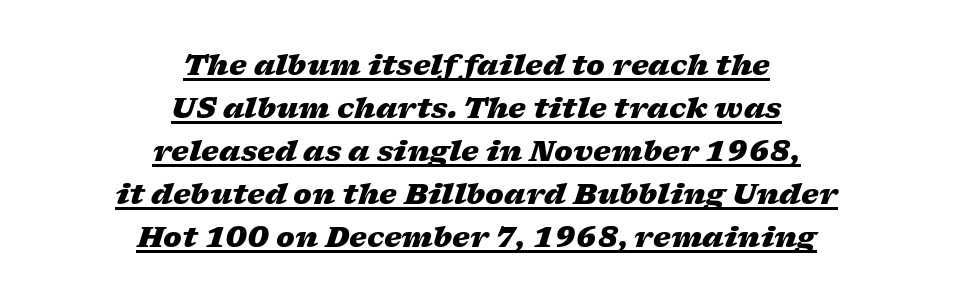
The image shows 28 px heavy, wide type, italic (leaning right); set centered, normal line spacing (1.54x), normal letter spacing, underlined; low stroke contrast and a medium x-height.
